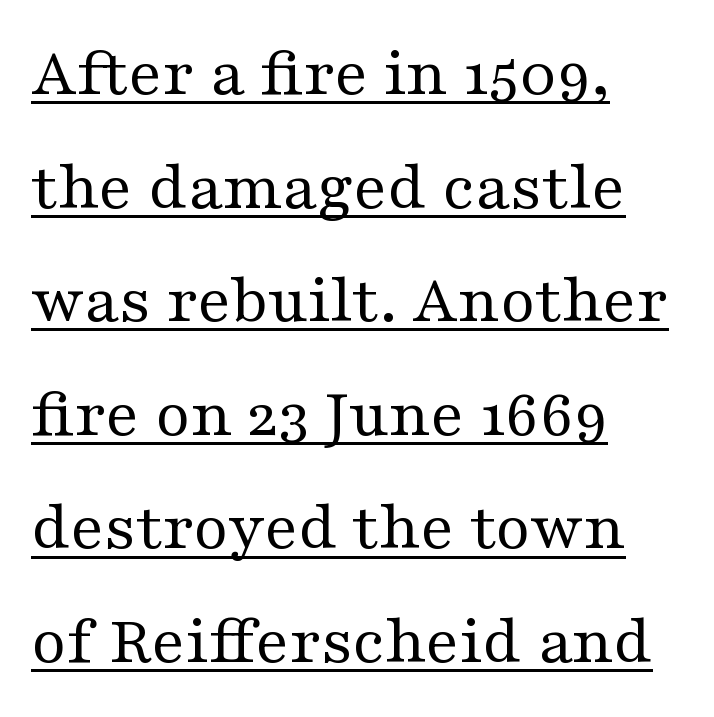
Q: Is the text bold? A: No.
Q: Is the text italic (slanted)? A: No, it is upright.
Q: Is the typeface a serif or a sans-serif typeface? A: Serif.
Q: Is the text underlined? A: Yes.
Q: How is the paragraph aligned? A: Left-aligned.
Q: Is the spacing between letters normal or unusually wide? A: Normal.
Q: Is the spacing between lines tight, normal or loose? A: Normal.
Q: Width (condensed, normal, or wide)? A: Wide.
Q: Stroke contrast? A: Medium.
Q: x-height? A: Medium.
Q: Monospaced? A: No.
